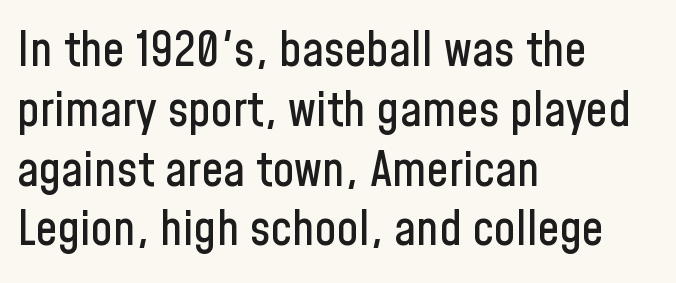
Q: Is the text italic (slanted)? A: No, it is upright.
Q: Is the typeface a serif or a sans-serif typeface? A: Sans-serif.
Q: Is the text underlined? A: No.
Q: How is the paragraph aligned? A: Left-aligned.
Q: Is the spacing between letters normal or unusually wide? A: Normal.
Q: Width (condensed, normal, or wide)? A: Condensed.
Q: Stroke contrast? A: Low.
Q: x-height? A: Medium.
Q: Monospaced? A: No.
